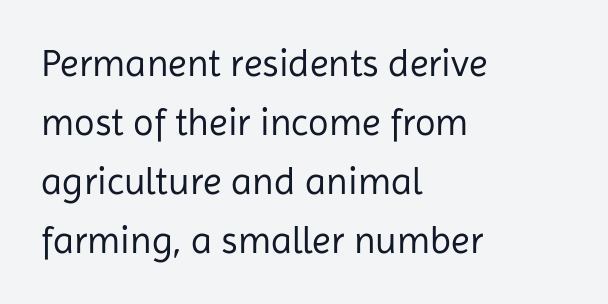
The image shows 38 px regular-weight sans-serif type, upright; set left-aligned, normal line spacing (1.55x), normal letter spacing, not underlined; low stroke contrast and a medium x-height.
